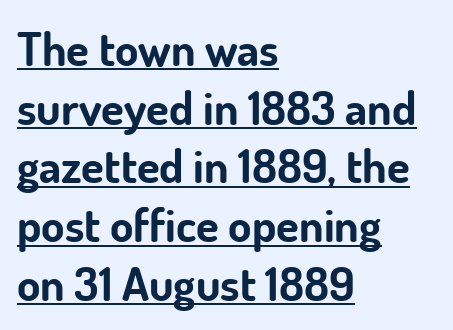
Q: Is the text bold? A: Yes.
Q: Is the text italic (slanted)? A: No, it is upright.
Q: Is the typeface a serif or a sans-serif typeface? A: Sans-serif.
Q: Is the text underlined? A: Yes.
Q: How is the paragraph aligned? A: Left-aligned.
Q: Is the spacing between letters normal or unusually wide? A: Normal.
Q: Is the spacing between lines tight, normal or loose? A: Normal.
Q: Width (condensed, normal, or wide)? A: Normal.
Q: Stroke contrast? A: Low.
Q: x-height? A: Small.
Q: Monospaced? A: No.
